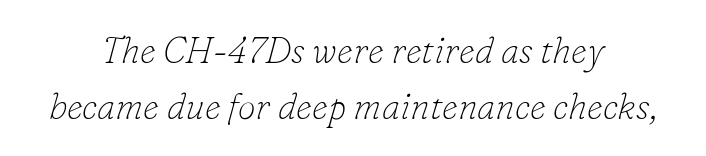
{"serif": "yes", "italic": "yes", "lean": "right", "slant_degrees": 16, "bold": "no", "weight": "thin", "width": "normal", "stroke_contrast": "low", "x_height": "small", "monospaced": "no", "underline": "no", "align": "center", "line_spacing": "normal", "line_spacing_ratio": 1.55, "letter_spacing": "normal", "letter_spacing_em": 0.0, "glyph_px": 36}
